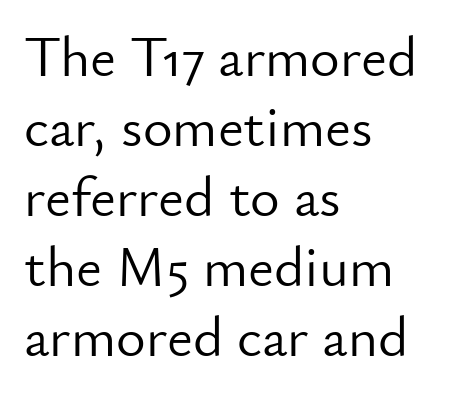
This sample has the flowing, uneven cadence of proportional lettering. Visually the block forms a straight wall on the left and a jagged coastline on the right. Caption: standard tracking, unaltered. The lettering stays uniformly vertical, giving the passage a roman look. The space directly below the letters is spotless.
